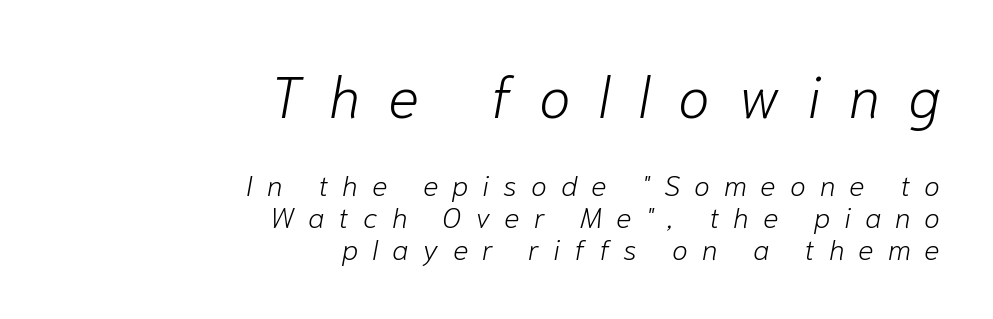
The image shows 58 px light type, italic (leaning right); set right-aligned, tight line spacing (1.1x), unusually wide letter spacing (+0.48 em), not underlined; the first (top) block is 2.0x larger; low stroke contrast and a medium x-height.
